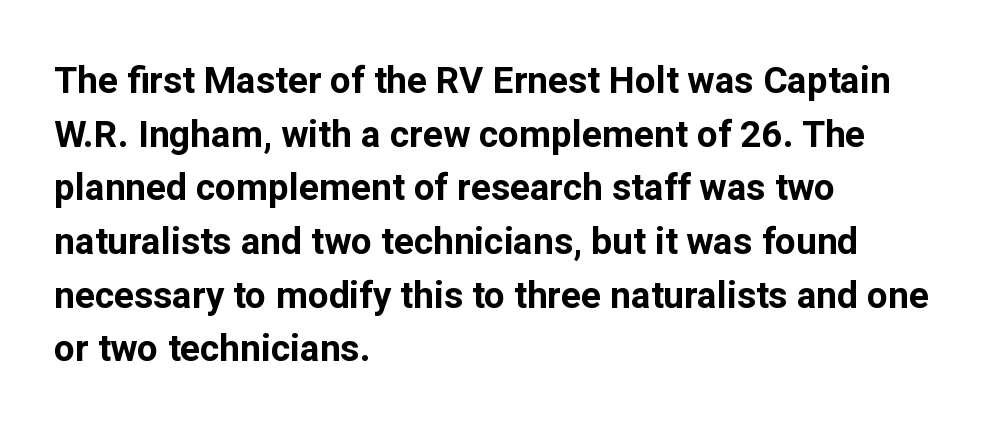
Q: Is the text bold? A: Yes.
Q: Is the text italic (slanted)? A: No, it is upright.
Q: Is the typeface a serif or a sans-serif typeface? A: Sans-serif.
Q: Is the text underlined? A: No.
Q: How is the paragraph aligned? A: Left-aligned.
Q: Is the spacing between letters normal or unusually wide? A: Normal.
Q: Is the spacing between lines tight, normal or loose? A: Normal.
Q: Width (condensed, normal, or wide)? A: Normal.
Q: Stroke contrast? A: Low.
Q: x-height? A: Medium.
Q: Monospaced? A: No.
